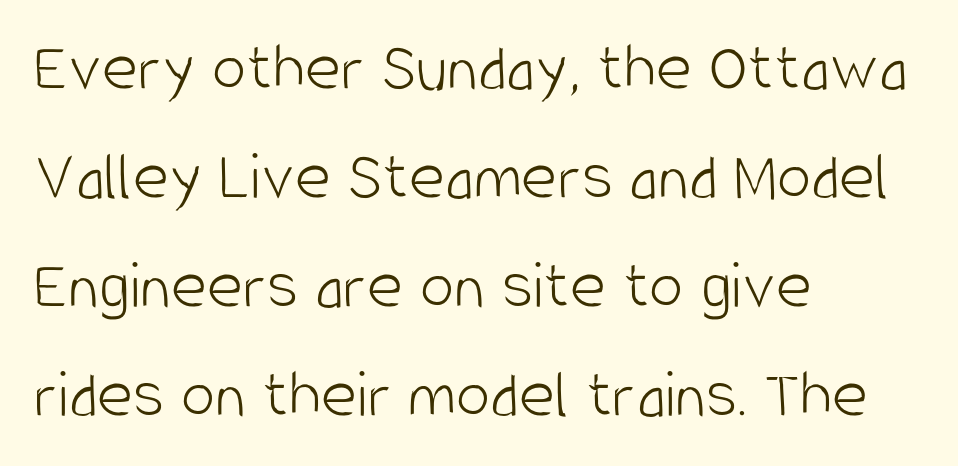
The image shows 69 px light, condensed sans-serif type, upright; set left-aligned, normal line spacing (1.58x), normal letter spacing, not underlined; low stroke contrast and a large x-height.
